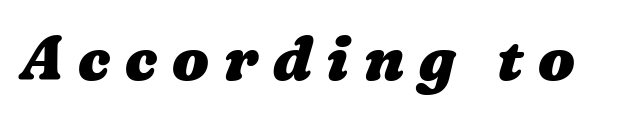
The image shows 61 px heavy, wide type; set unusually wide letter spacing (+0.24 em), not underlined; medium stroke contrast and a medium x-height.
